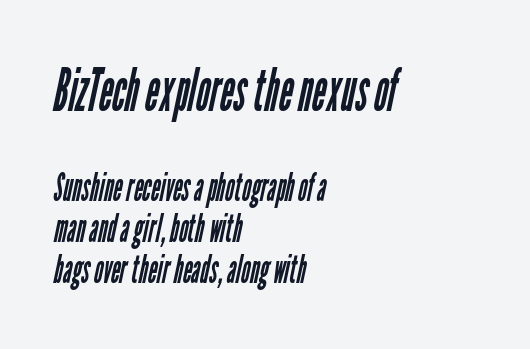
Q: Is the text bold? A: No.
Q: Is the typeface a serif or a sans-serif typeface? A: Sans-serif.
Q: Is the text underlined? A: No.
Q: How is the paragraph aligned? A: Left-aligned.
Q: Is the spacing between letters normal or unusually wide? A: Normal.
Q: Is the spacing between lines tight, normal or loose? A: Tight.
Q: Which block of text is set in a larger size, the first (top) or the second (bottom)? A: The first (top) one.
Q: Width (condensed, normal, or wide)? A: Condensed.
Q: Stroke contrast? A: Low.
Q: x-height? A: Medium.
Q: Monospaced? A: No.
